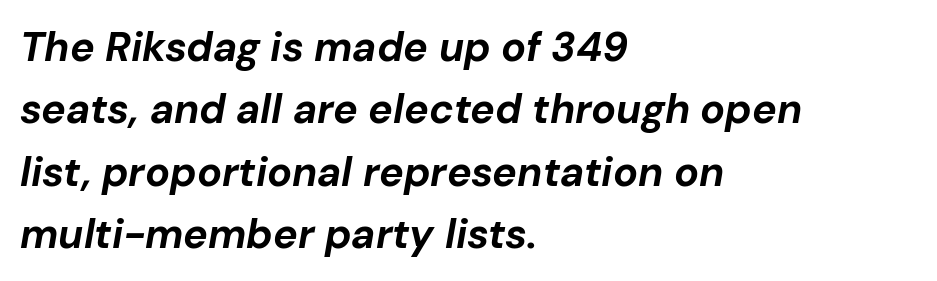
The image shows 41 px bold type, italic (leaning right); set left-aligned, normal line spacing (1.52x), normal letter spacing, not underlined; low stroke contrast and a medium x-height.
